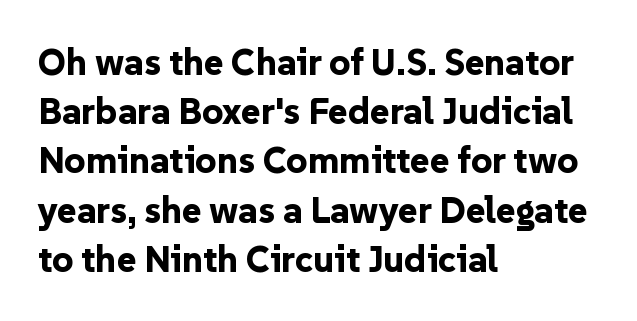
No italicization has been applied; the sample stays upright. What kind of face is this? One without serifs — a sans. Each glyph is drawn with heavy, bold strokes. Baseline-to-baseline distance is the conventional proportion of letter height. The zone under the glyphs is completely vacant.
